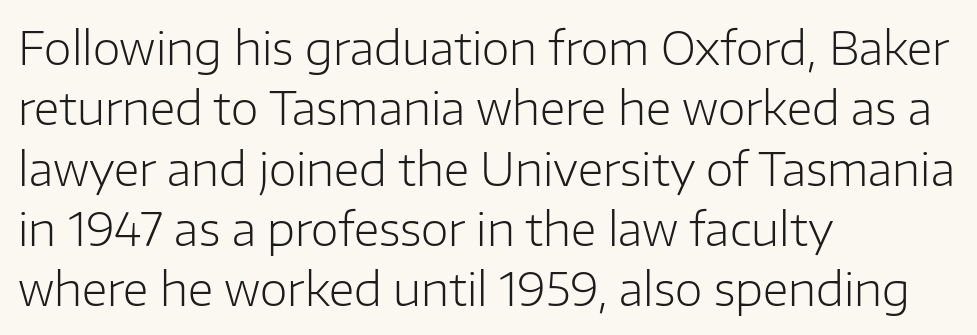
{"serif": "no", "italic": "no", "bold": "no", "weight": "light", "width": "normal", "stroke_contrast": "low", "x_height": "medium", "monospaced": "no", "underline": "no", "align": "left", "line_spacing": "normal", "line_spacing_ratio": 1.34, "letter_spacing": "normal", "letter_spacing_em": 0.0, "glyph_px": 45}
